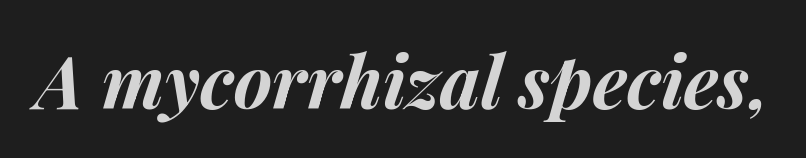
{"italic": "yes", "lean": "right", "slant_degrees": 14, "bold": "yes", "weight": "bold", "width": "normal", "stroke_contrast": "medium", "x_height": "medium", "monospaced": "no", "underline": "no", "letter_spacing": "normal", "letter_spacing_em": 0.0, "glyph_px": 73}
